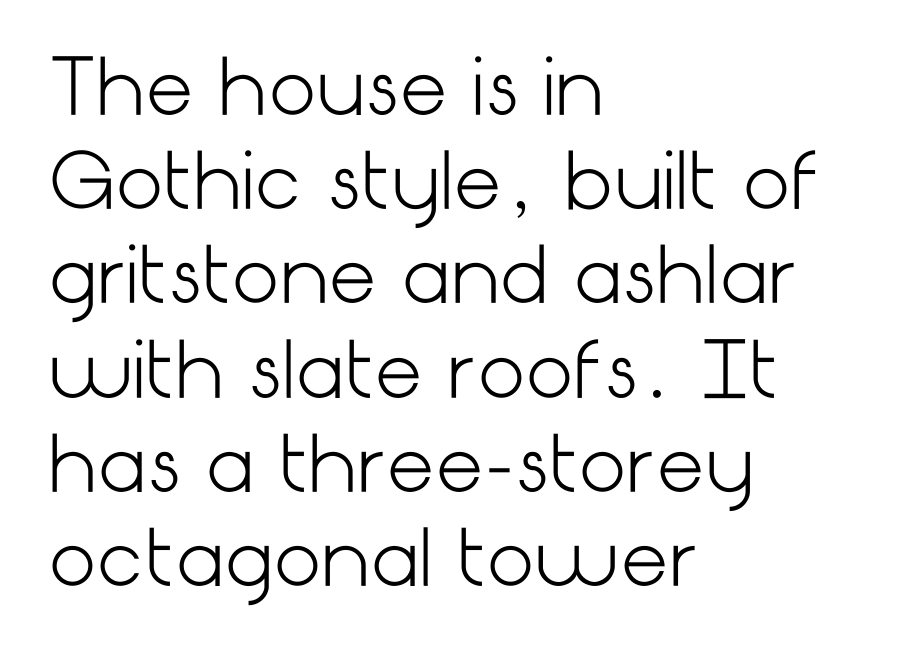
Nobody touched the tracking dial on this one. A sans-serif font was chosen for this passage. Clear beneath every line of the passage. The weight tops out at a normal text grade. The letters stand upright; this is a roman face.
